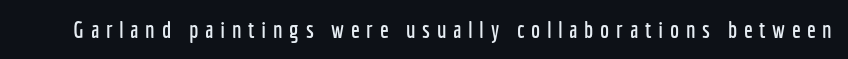
Rule under the text: the space is simply empty. The tracking reads as deliberately expanded to a designer's eye. The specimen reads as upright at a glance.
